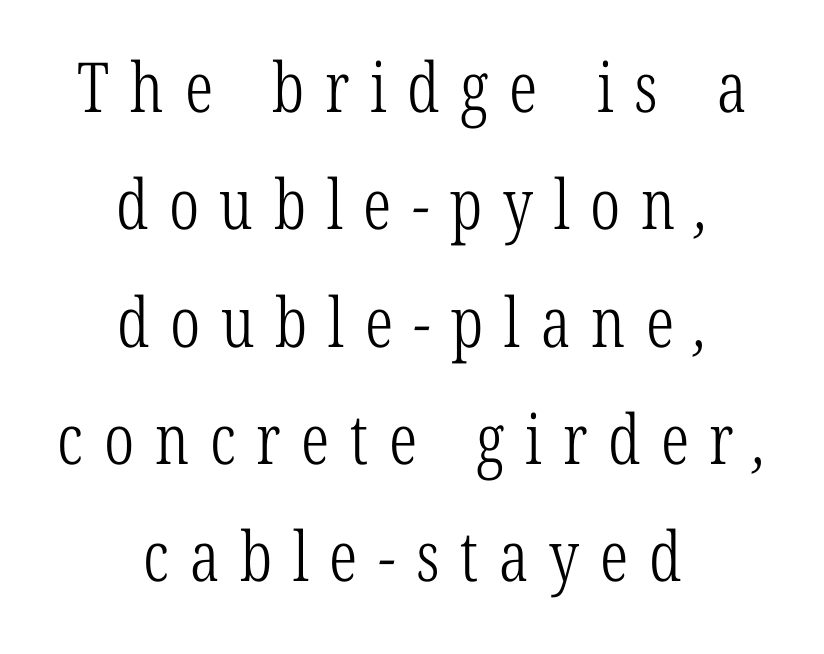
The image shows 69 px light, condensed serif type; set centered, normal line spacing (1.7x), unusually wide letter spacing (+0.3 em), not underlined; low stroke contrast and a medium x-height.
